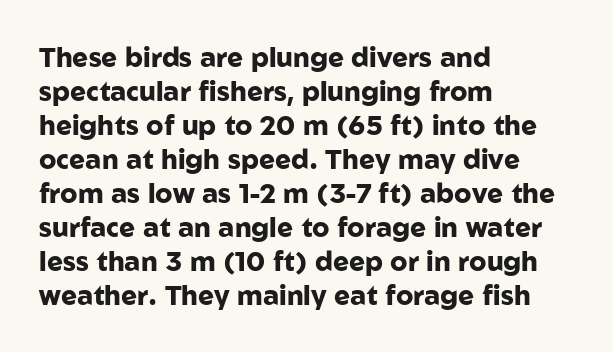
The image shows 27 px bold type, upright; set left-aligned, normal line spacing (1.26x), normal letter spacing, not underlined.
